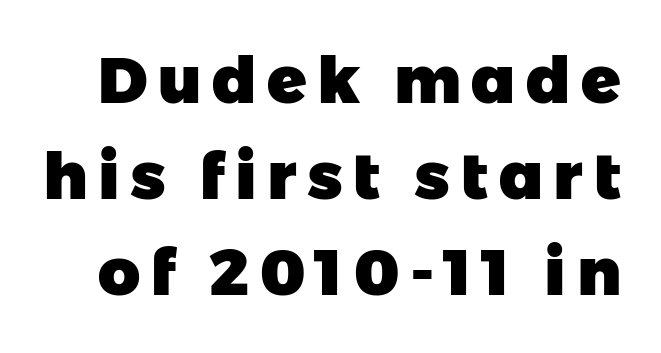
{"serif": "no", "bold": "yes", "weight": "heavy", "width": "normal", "stroke_contrast": "low", "x_height": "medium", "monospaced": "no", "underline": "no", "line_spacing": "normal", "line_spacing_ratio": 1.48, "glyph_px": 65}
